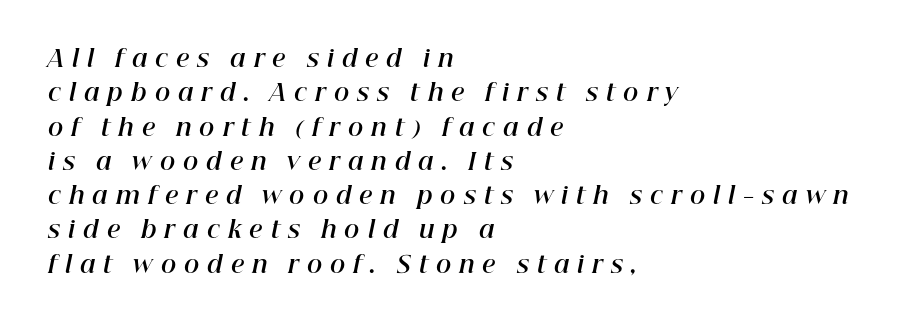
Q: Is the text bold? A: Yes.
Q: Is the text italic (slanted)? A: Yes, it leans right by about 12 degrees.
Q: Is the text underlined? A: No.
Q: How is the paragraph aligned? A: Left-aligned.
Q: Is the spacing between letters normal or unusually wide? A: Unusually wide.
Q: Is the spacing between lines tight, normal or loose? A: Normal.
